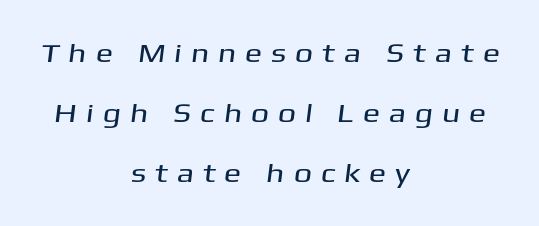
Rows of type keep a wide berth in the vertical direction. The rendering inserts visible extra space after every character. The foot of each line stays bare and open. The whitespace from short lines is split evenly between both sides.
